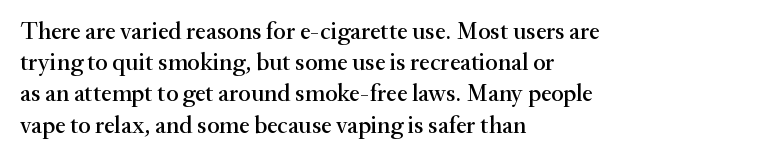
Does the copy run flush right? No — it runs flush left. The font's upright variant was chosen for this text. Descender tails drop into unmarked territory. Reading down the column, the eye jumps a familiar distance to each next line.
